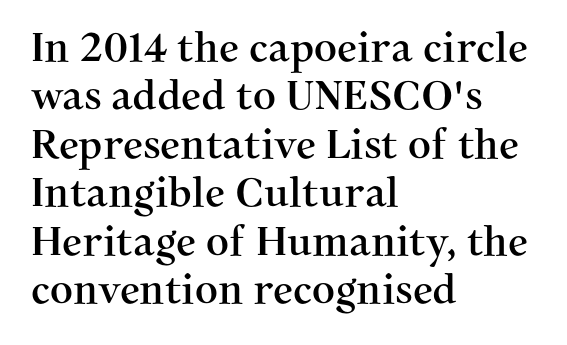
Q: Is the text italic (slanted)? A: No, it is upright.
Q: Is the typeface a serif or a sans-serif typeface? A: Serif.
Q: Is the text underlined? A: No.
Q: How is the paragraph aligned? A: Left-aligned.
Q: Is the spacing between letters normal or unusually wide? A: Normal.
Q: Width (condensed, normal, or wide)? A: Normal.
Q: Stroke contrast? A: Medium.
Q: x-height? A: Medium.
Q: Monospaced? A: No.
